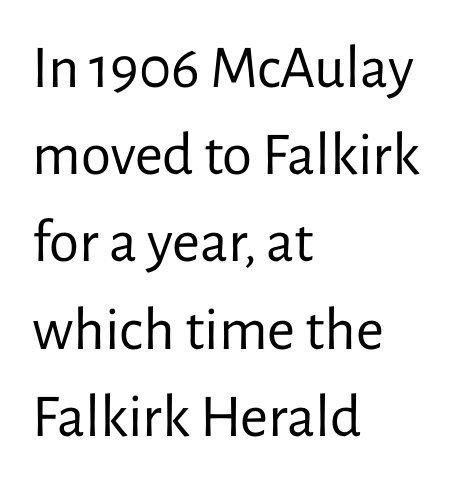
The image shows 61 px regular-weight sans-serif type, upright; set left-aligned, normal line spacing (1.43x), normal letter spacing, not underlined; low stroke contrast and a medium x-height.
